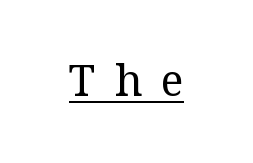
The image shows 43 px regular-weight serif type, upright; set unusually wide letter spacing (+0.44 em), underlined; medium stroke contrast and a medium x-height.
